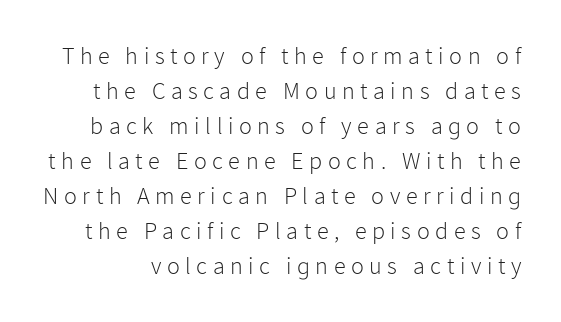
Is this a heavy cut? Hardly; it is regular or lighter. Ascenders rise straight up at ninety degrees. The passage shown stacks its lines at a standard gap. Anything drawn beneath the words? Only blank space. The tracking jumps out immediately: characters are airy and widely separated.
